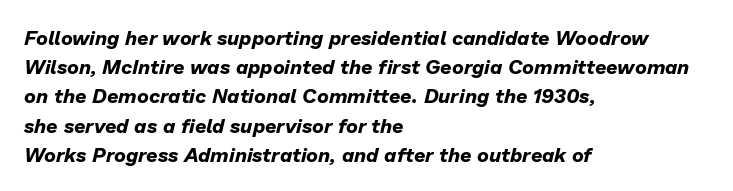
{"italic": "yes", "lean": "right", "slant_degrees": 13, "bold": "yes", "underline": "no", "align": "left", "line_spacing": "normal", "line_spacing_ratio": 1.46, "letter_spacing": "normal", "letter_spacing_em": 0.0, "glyph_px": 20}
